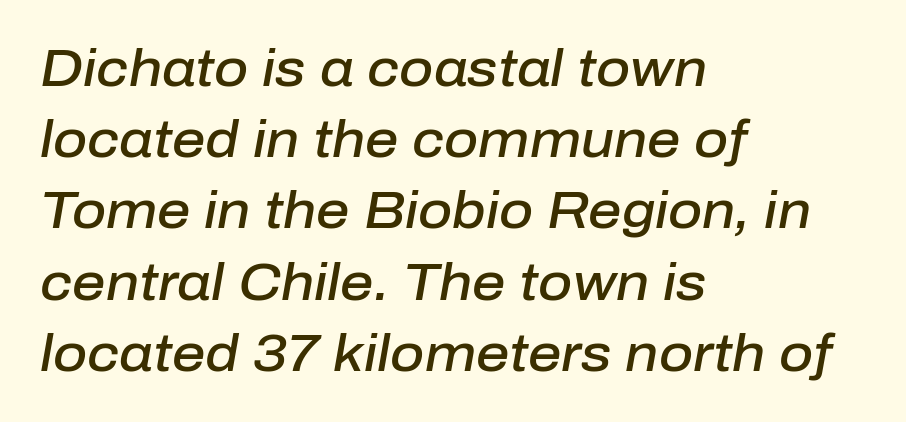
{"italic": "yes", "lean": "right", "slant_degrees": 10, "bold": "semi", "weight": "semibold", "width": "normal", "stroke_contrast": "low", "x_height": "medium", "monospaced": "no", "underline": "no", "align": "left", "line_spacing": "normal", "line_spacing_ratio": 1.37, "letter_spacing": "normal", "letter_spacing_em": 0.0, "glyph_px": 52}
